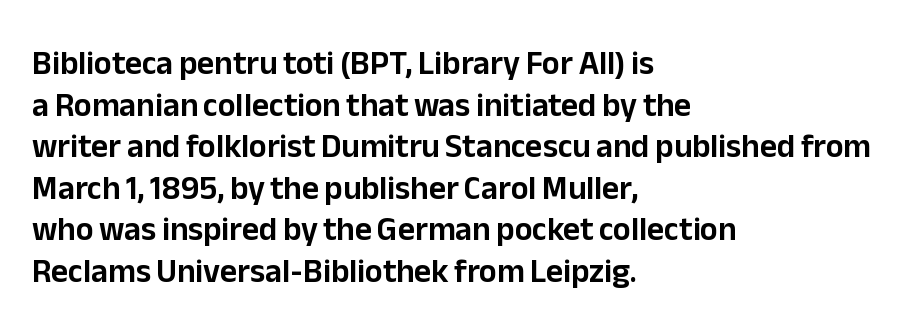
The image shows 33 px sans-serif type, upright; set left-aligned, normal line spacing (1.26x), normal letter spacing, not underlined; low stroke contrast and a medium x-height.
